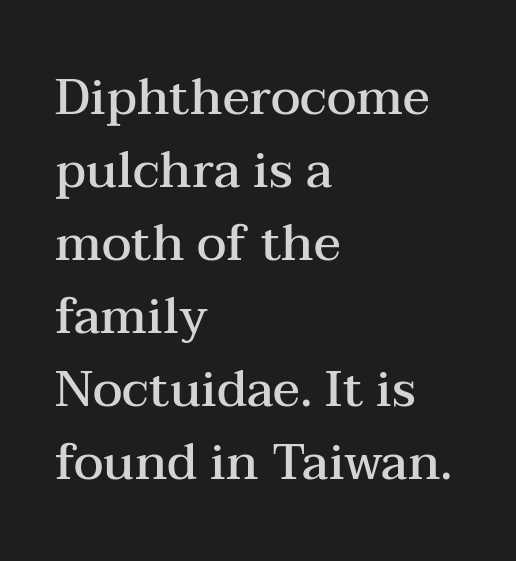
Q: Is the text bold? A: Semi-bold.
Q: Is the text italic (slanted)? A: No, it is upright.
Q: Is the typeface a serif or a sans-serif typeface? A: Serif.
Q: Is the text underlined? A: No.
Q: How is the paragraph aligned? A: Left-aligned.
Q: Is the spacing between letters normal or unusually wide? A: Normal.
Q: Is the spacing between lines tight, normal or loose? A: Normal.
Q: Width (condensed, normal, or wide)? A: Wide.
Q: Stroke contrast? A: Medium.
Q: x-height? A: Medium.
Q: Monospaced? A: No.
